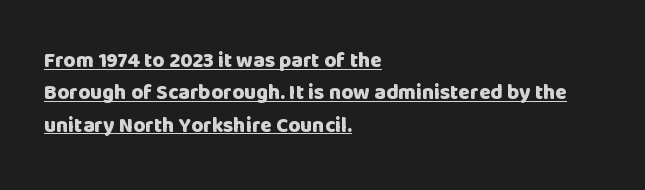
{"italic": "no", "bold": "yes", "underline": "yes", "align": "left", "line_spacing": "normal", "line_spacing_ratio": 1.54, "letter_spacing": "normal", "letter_spacing_em": 0.0, "glyph_px": 21}
